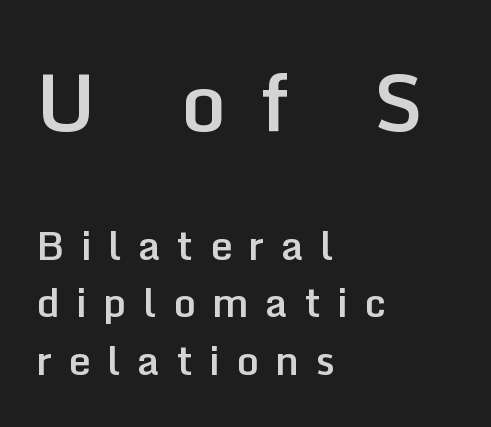
Heft: intermediate — a semibold. Varying glyph widths throughout — classic text-font behaviour. Leading matches the norm, producing a regular column. Which of the two is more prominent by size? The first, at the top.
